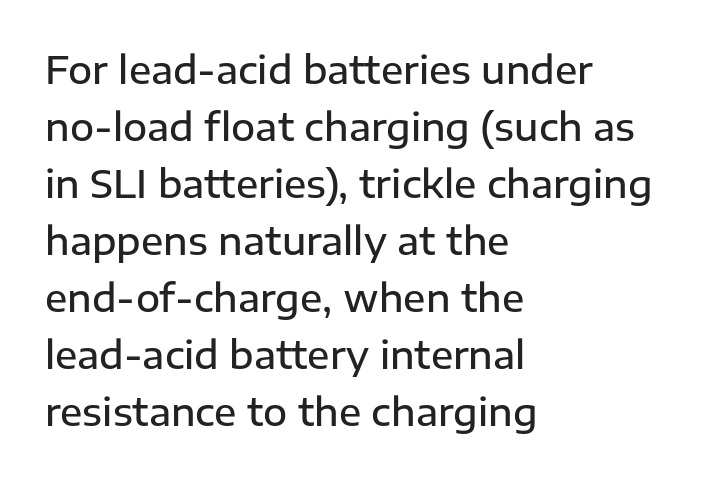
Q: Is the text bold? A: Semi-bold.
Q: Is the text italic (slanted)? A: No, it is upright.
Q: Is the typeface a serif or a sans-serif typeface? A: Sans-serif.
Q: Is the text underlined? A: No.
Q: How is the paragraph aligned? A: Left-aligned.
Q: Is the spacing between letters normal or unusually wide? A: Normal.
Q: Is the spacing between lines tight, normal or loose? A: Normal.
Q: Width (condensed, normal, or wide)? A: Normal.
Q: Stroke contrast? A: Low.
Q: x-height? A: Medium.
Q: Monospaced? A: No.
